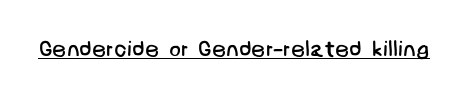
The passage shown is underscored from start to finish. Nobody touched the tracking dial on this one. No letter is thick-stroked: the sample isn't bold.
